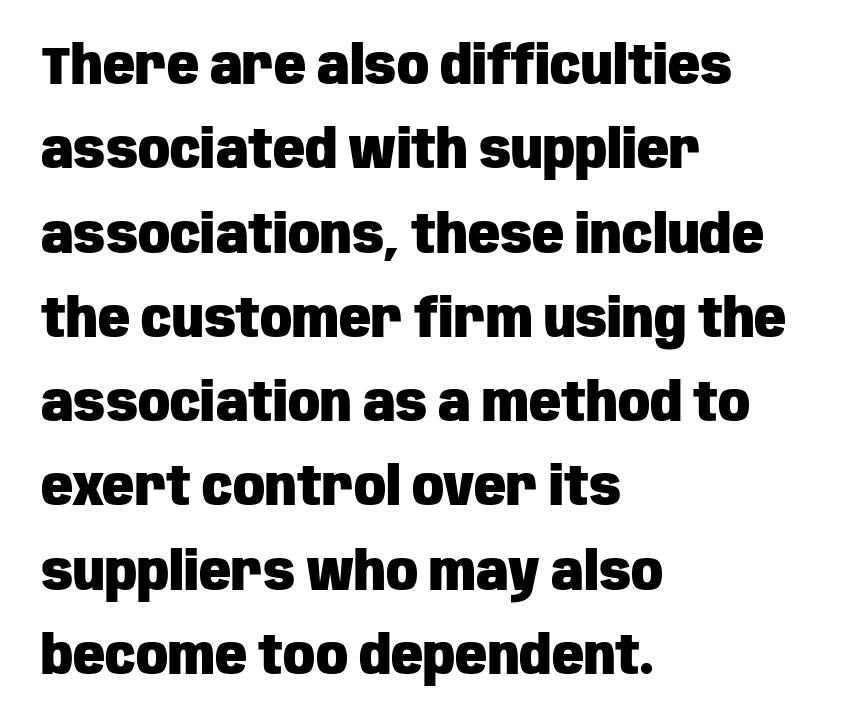
{"serif": "no", "italic": "no", "bold": "yes", "weight": "heavy", "width": "condensed", "stroke_contrast": "low", "x_height": "large", "monospaced": "no", "underline": "no", "align": "left", "line_spacing": "normal", "line_spacing_ratio": 1.59, "letter_spacing": "normal", "letter_spacing_em": 0.0, "glyph_px": 53}
